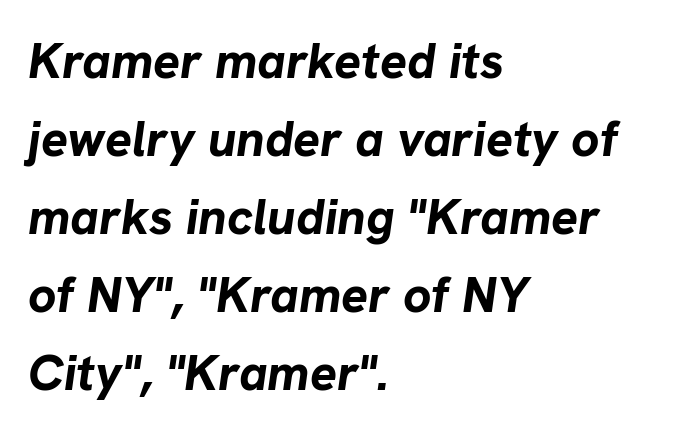
{"italic": "yes", "lean": "right", "slant_degrees": 8, "bold": "yes", "weight": "bold", "width": "normal", "stroke_contrast": "low", "x_height": "medium", "monospaced": "no", "underline": "no", "align": "left", "line_spacing": "normal", "line_spacing_ratio": 1.56, "letter_spacing": "normal", "letter_spacing_em": 0.0, "glyph_px": 50}
